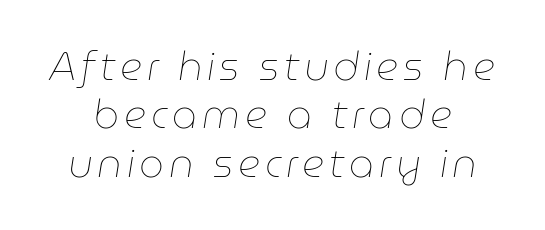
{"italic": "yes", "lean": "right", "slant_degrees": 9, "bold": "no", "weight": "thin", "width": "normal", "stroke_contrast": "low", "x_height": "medium", "monospaced": "no", "underline": "no", "line_spacing_ratio": 1.24, "glyph_px": 39}
